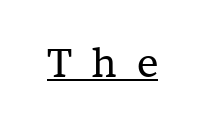
The image shows 40 px regular-weight serif type, upright; set unusually wide letter spacing (+0.5 em), underlined; low stroke contrast and a medium x-height.
